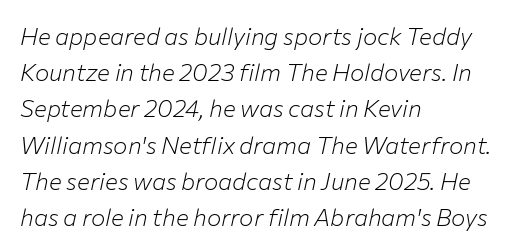
The lettering tilts uniformly, giving the passage an italic look. The rows are spaced the way most documents space them. Stem width sits at or under what a default text font uses. Each row of text sits above clean, open space. You could call the tracking neutral — neither tight nor loose.
